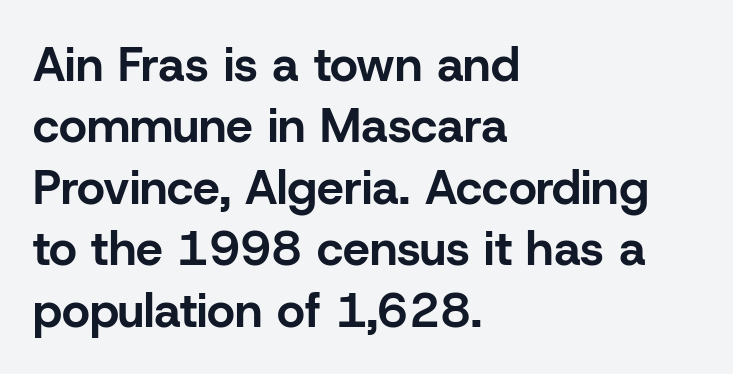
The image shows 48 px bold sans-serif type, upright; set left-aligned, normal line spacing (1.28x), normal letter spacing, not underlined; low stroke contrast and a medium x-height.
